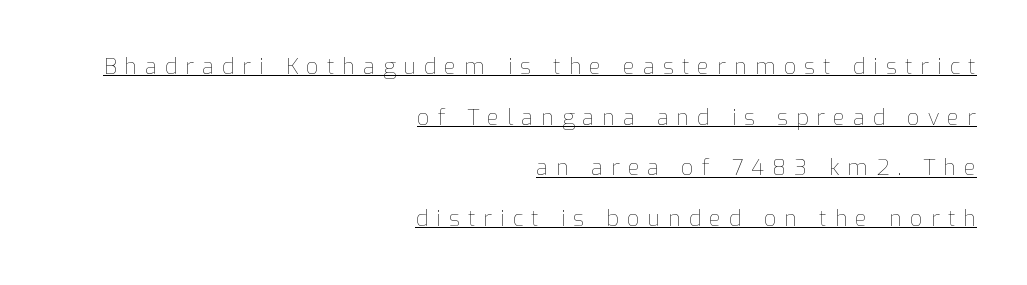
{"italic": "no", "bold": "no", "underline": "yes", "align": "right", "line_spacing": "loose", "line_spacing_ratio": 2.3, "letter_spacing": "wide", "letter_spacing_em": 0.36, "glyph_px": 22}
